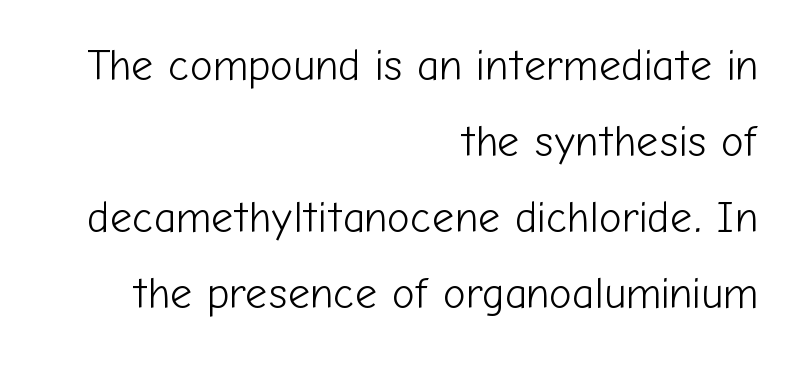
Q: Is the text bold? A: No.
Q: Is the text italic (slanted)? A: No, it is upright.
Q: Is the typeface a serif or a sans-serif typeface? A: Sans-serif.
Q: Is the text underlined? A: No.
Q: How is the paragraph aligned? A: Right-aligned.
Q: Is the spacing between letters normal or unusually wide? A: Normal.
Q: Width (condensed, normal, or wide)? A: Normal.
Q: Stroke contrast? A: Low.
Q: x-height? A: Medium.
Q: Monospaced? A: No.
